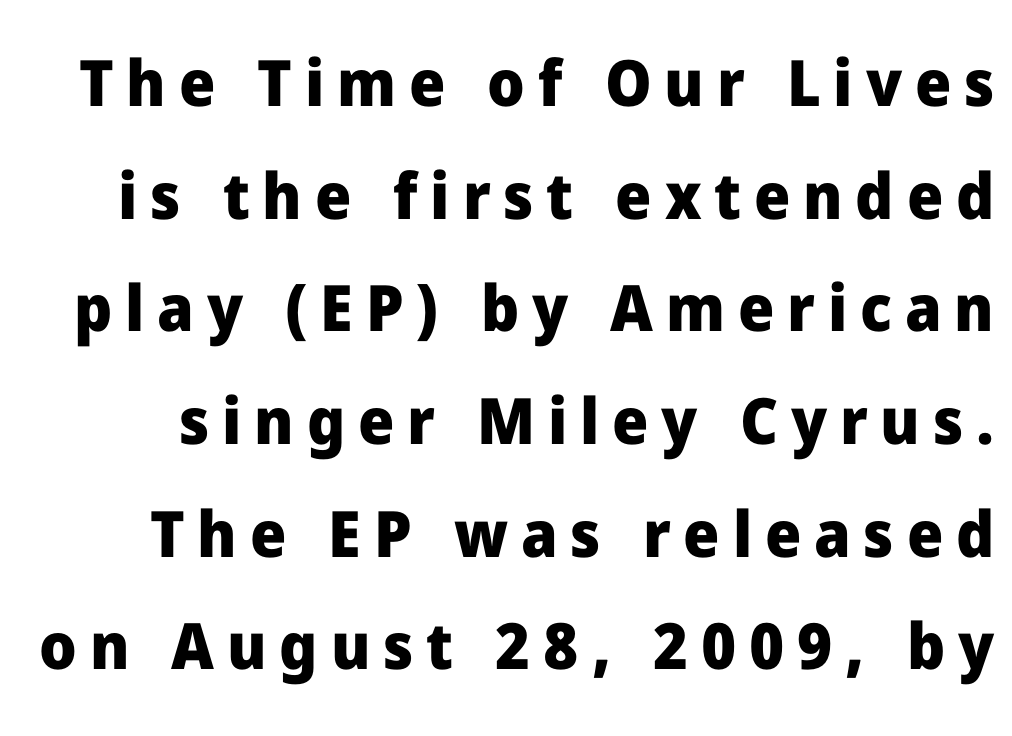
The space directly below the letters is spotless. The passage shown is typed in a proportional face where columns would drift. Notice how thick the strokes are: this is what a full bold looks like. Examine the stroke ends and you'll find no serifs.
